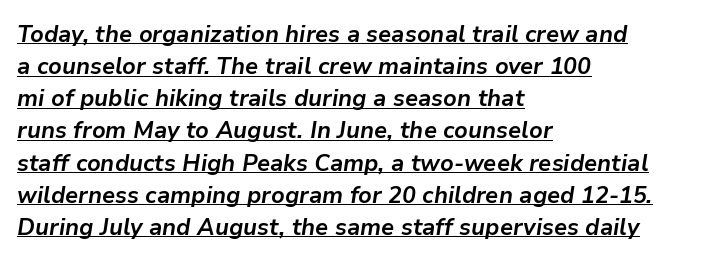
Underlining? Definitely there. The passage shown stacks its lines at a standard gap. Letter spacing: default. Slant detected: the letters are inclined. Bold? Absolutely — the strokes are thick and heavy. The typesetter chose a ragged-right arrangement here.
